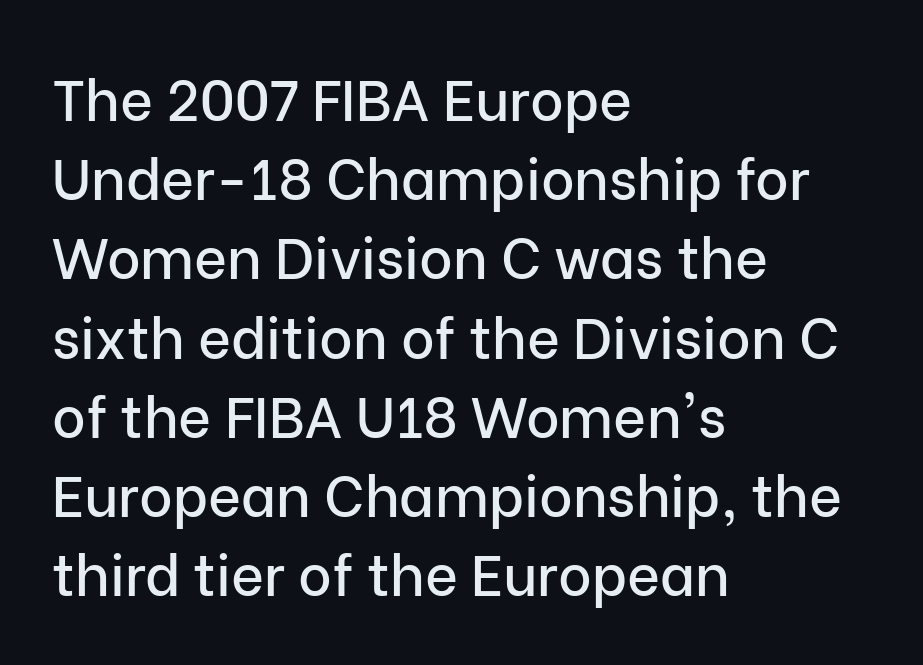
{"serif": "no", "italic": "no", "width": "normal", "stroke_contrast": "low", "x_height": "medium", "monospaced": "no", "underline": "no", "align": "left", "line_spacing": "normal", "line_spacing_ratio": 1.39, "letter_spacing": "normal", "letter_spacing_em": 0.0, "glyph_px": 57}
